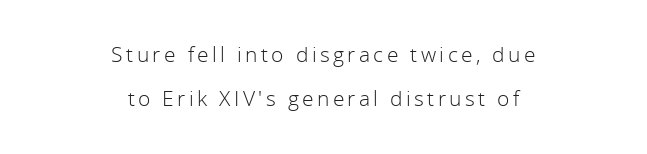
{"italic": "no", "bold": "no", "underline": "no", "align": "center", "line_spacing": "loose", "line_spacing_ratio": 2.1, "glyph_px": 21}
